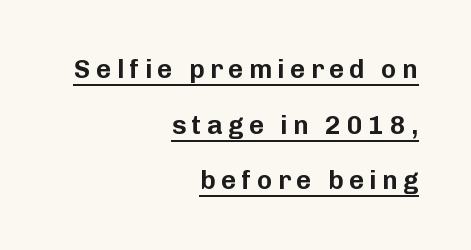
The image shows 26 px text type, upright; set right-aligned, loose line spacing (2.14x), unusually wide letter spacing (+0.21 em), underlined.
